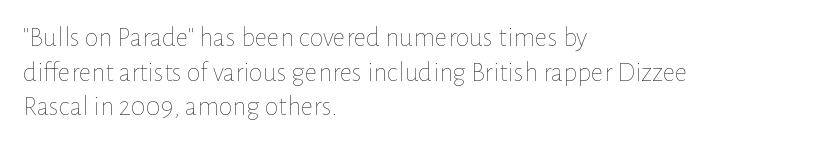
The image shows 28 px thin type, upright; set left-aligned, line spacing 1.24x, normal letter spacing, not underlined; low stroke contrast and a medium x-height.
